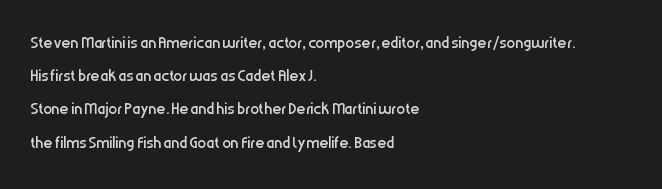
Tall strokes in this sample are plumb rather than angled. Weight: regular or lighter. Tracking value appears to be zero — textbook default spacing. The passage shown stacks its lines at a standard gap. The lines in this sample share a left origin and differ only in where they stop. Anything drawn beneath the words? Only blank space.
